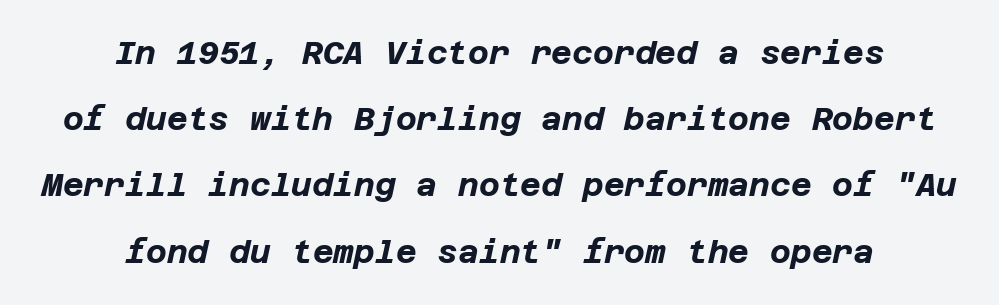
The image shows 32 px bold type, italic (leaning right); set centered, loose line spacing (2.07x), normal letter spacing, not underlined; low stroke contrast and a large x-height.
